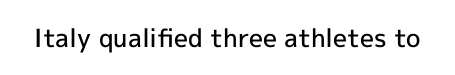
Q: Is the text bold? A: Semi-bold.
Q: Is the text italic (slanted)? A: No, it is upright.
Q: Is the text underlined? A: No.
Q: Is the spacing between letters normal or unusually wide? A: Normal.
